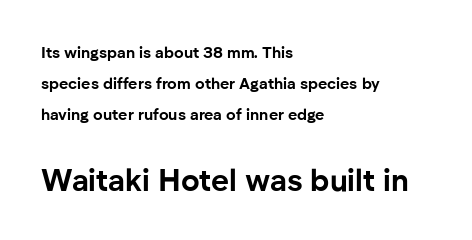
The image shows 31 px bold sans-serif type, upright; set left-aligned, loose line spacing (1.95x), normal letter spacing, not underlined; the second (bottom) block is 1.94x larger; low stroke contrast and a medium x-height.
